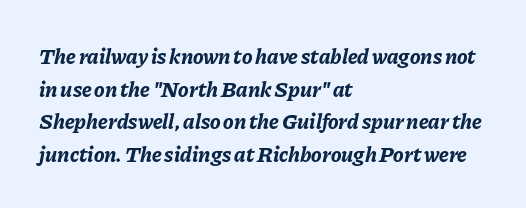
Glyph-to-glyph distance matches everyday printed text. Style check: oblique. The lines sit at an ordinary, default distance from one another. The sample has been set heavy, in full bold. Underlining? Definitely not there. The rendering anchors every line to the left-hand side.
